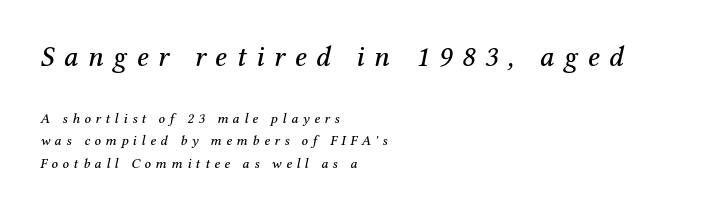
{"serif": "yes", "italic": "yes", "lean": "right", "slant_degrees": 12, "width": "normal", "stroke_contrast": "medium", "x_height": "medium", "monospaced": "no", "underline": "no", "align": "left", "line_spacing": "normal", "line_spacing_ratio": 1.61, "letter_spacing": "wide", "letter_spacing_em": 0.33, "larger_block": "first", "size_ratio": 2.07, "glyph_px": 29}
